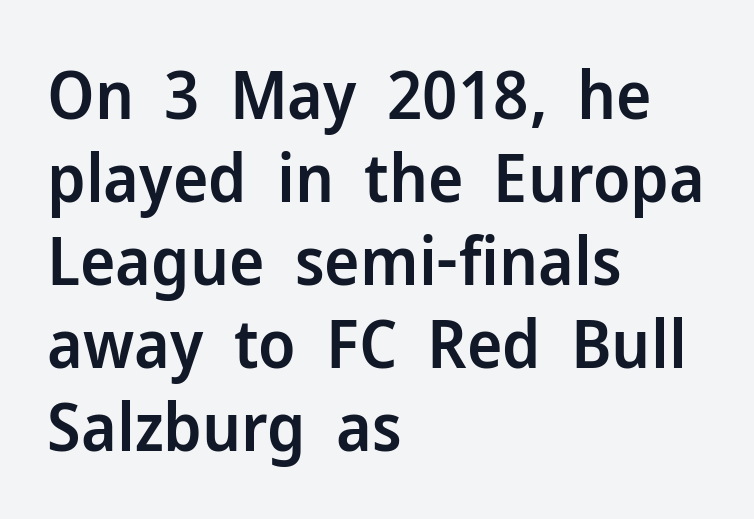
{"serif": "no", "italic": "no", "bold": "semi", "weight": "semibold", "width": "normal", "stroke_contrast": "low", "x_height": "medium", "monospaced": "no", "underline": "no", "align": "left", "line_spacing_ratio": 1.24, "letter_spacing": "normal", "letter_spacing_em": 0.0, "glyph_px": 67}
